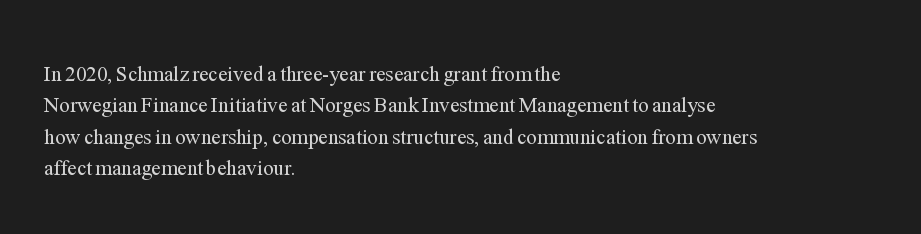
The image shows 21 px text type, upright; set left-aligned, normal line spacing (1.5x), normal letter spacing, not underlined.
